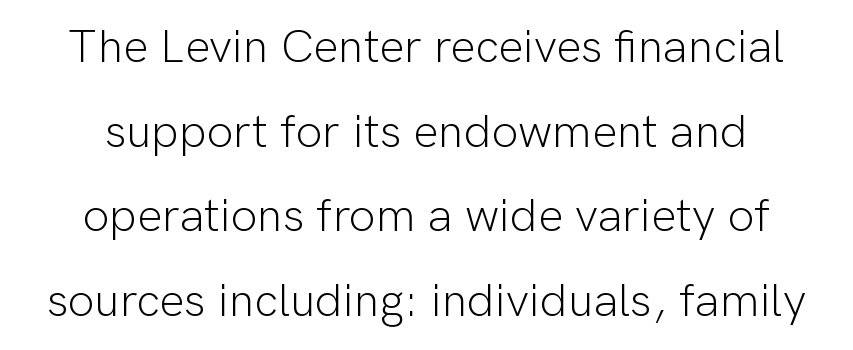
Nope, no serifs anywhere on these letters. You could not count columns in this text — the font is proportionally spaced. Is the stroke heavy? The answer is a plain regular-or-lighter. Rule under the text: the space is simply empty. If you folded the block vertically in half, each line would mirror itself in length.
